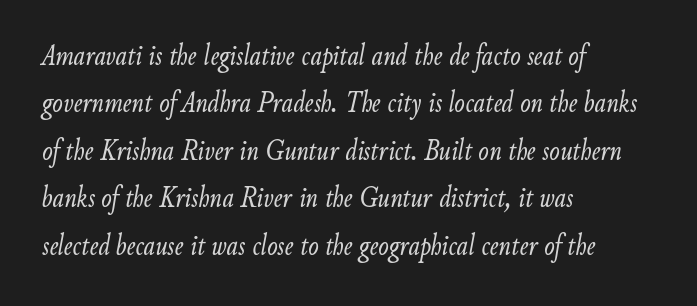
Q: Is the text bold? A: No.
Q: Is the text italic (slanted)? A: Yes, it leans right by about 9 degrees.
Q: Is the text underlined? A: No.
Q: How is the paragraph aligned? A: Left-aligned.
Q: Is the spacing between letters normal or unusually wide? A: Normal.
Q: Is the spacing between lines tight, normal or loose? A: Normal.
Q: Width (condensed, normal, or wide)? A: Condensed.
Q: Stroke contrast? A: Low.
Q: x-height? A: Small.
Q: Monospaced? A: No.
